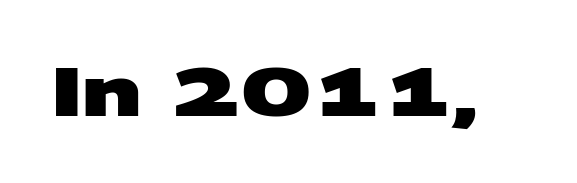
To sum up the face: it is a sans, with no serifs. Letters rest on an invisible, unmarked baseline. A typesetter would call this proportional, since set widths differ per character. Nobody touched the tracking dial on this one. Is the type bold? Yes — the strokes are clearly thick and heavy.
